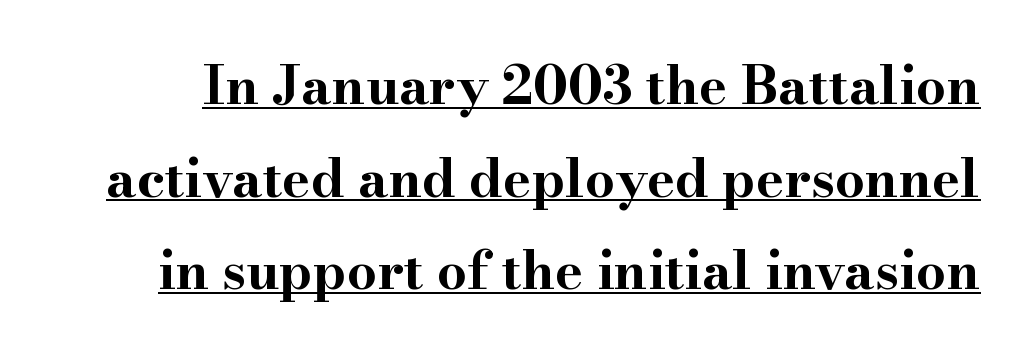
The letters advance in unequal steps, a hallmark of proportional type. This rendering leaves character spacing at its baseline value. When letters stand straight like this, we call the style roman or upright. The face used here appears with an underline applied. Check where the strokes stop: tiny serifs finish them off. What weight is shown? A full bold with thick strokes.
